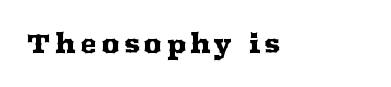
Reading down the block, your eye returns to a fixed left position each line. Vertical strokes here are truly vertical. The gap between lines stays unmarked.
